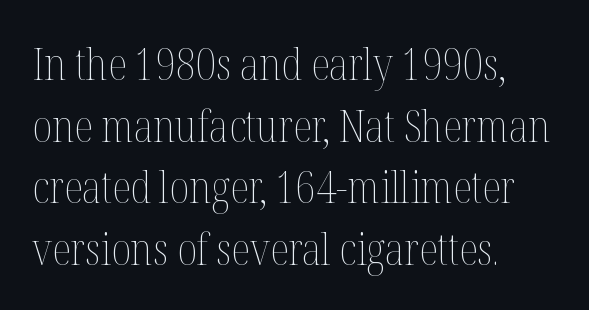
The image shows 44 px thin, condensed type, upright; set left-aligned, normal line spacing (1.4x), normal letter spacing, not underlined; medium stroke contrast and a medium x-height.
